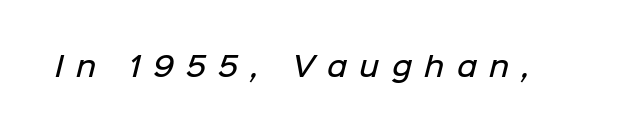
The image shows 27 px text type; set unusually wide letter spacing (+0.46 em), not underlined.
